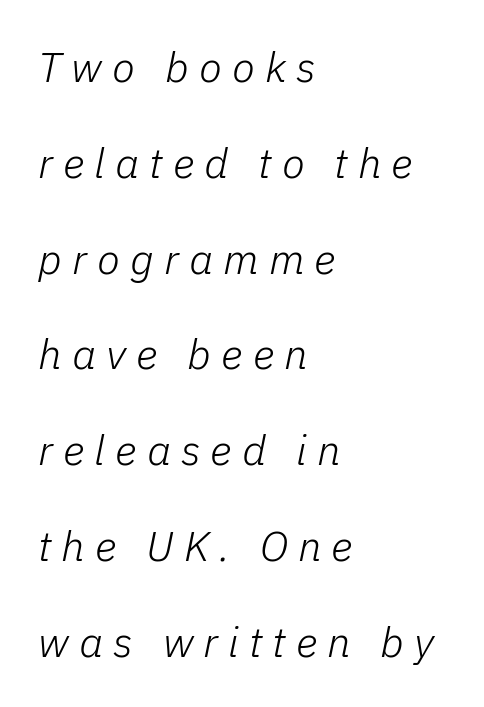
Is this a fixed-width face? No — the glyphs have proportional, varying widths. The glyphs are unaccompanied by any horizontal stroke below them. Is the type heavy? It reads as light-to-regular instead. The typography opts for an oblique posture over an upright one. The passage is arranged the way most books set body copy — flush left. The rendering uses a large line-height, opening up the rows.
